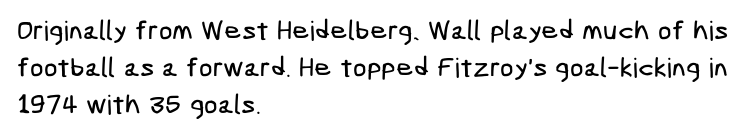
{"underline": "no", "align": "left", "line_spacing": "normal", "line_spacing_ratio": 1.37, "letter_spacing": "normal", "letter_spacing_em": 0.0, "glyph_px": 27}
